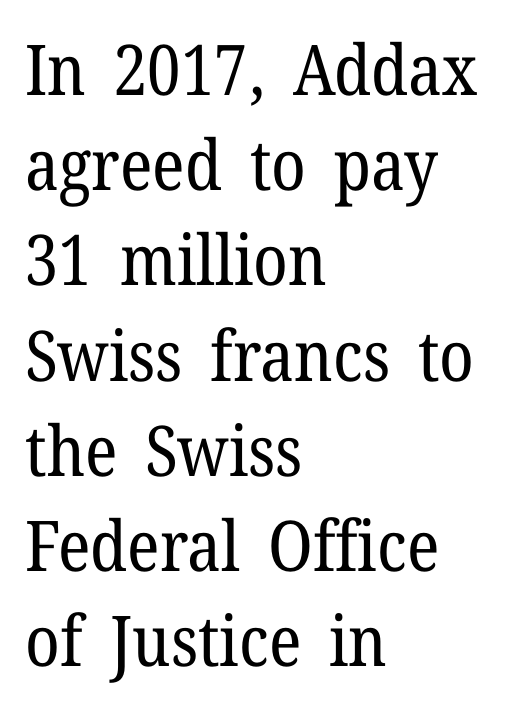
Words appear dense and cohesive because spacing is normal. Proportional: the letters do not fall into vertical columns. The vertical gap from one line to the next is medium. Each letter's strokes conclude with small projecting serifs.
